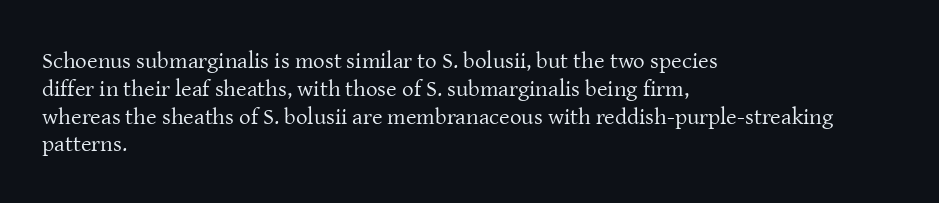
Q: Is the text bold? A: No.
Q: Is the text italic (slanted)? A: No, it is upright.
Q: Is the text underlined? A: No.
Q: How is the paragraph aligned? A: Left-aligned.
Q: Is the spacing between letters normal or unusually wide? A: Normal.
